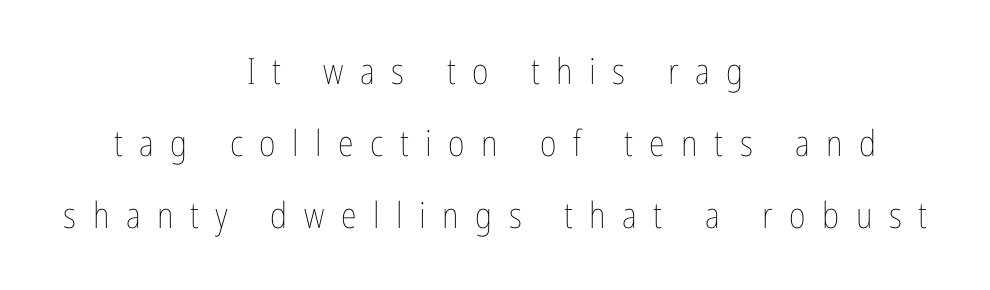
Q: Is the text bold? A: No.
Q: Is the text italic (slanted)? A: No, it is upright.
Q: Is the text underlined? A: No.
Q: How is the paragraph aligned? A: Centered.
Q: Is the spacing between letters normal or unusually wide? A: Unusually wide.
Q: Is the spacing between lines tight, normal or loose? A: Loose.
Q: Width (condensed, normal, or wide)? A: Condensed.
Q: Stroke contrast? A: Low.
Q: x-height? A: Medium.
Q: Monospaced? A: No.
